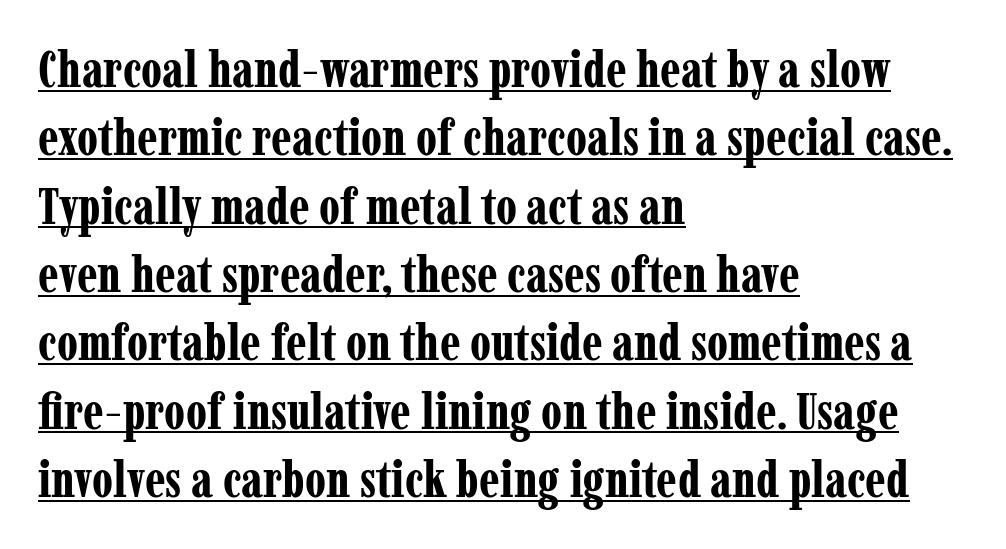
{"serif": "yes", "italic": "no", "bold": "yes", "weight": "bold", "width": "condensed", "stroke_contrast": "low", "x_height": "medium", "monospaced": "no", "underline": "yes", "align": "left", "line_spacing": "normal", "line_spacing_ratio": 1.34, "letter_spacing": "normal", "letter_spacing_em": 0.0, "glyph_px": 51}
